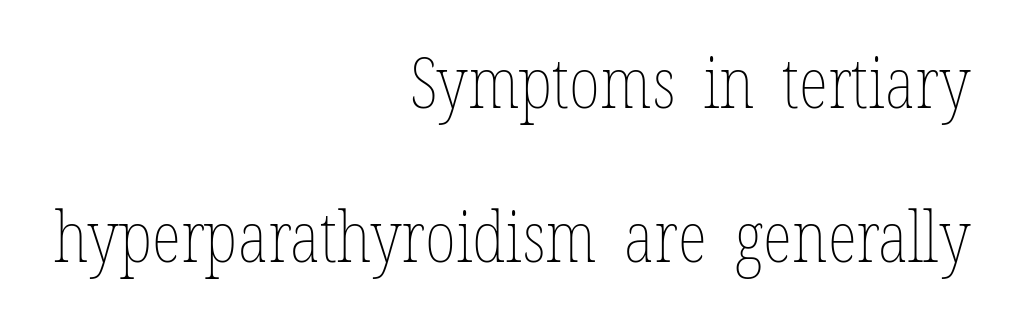
Q: Is the text bold? A: No.
Q: Is the text italic (slanted)? A: No, it is upright.
Q: Is the text underlined? A: No.
Q: How is the paragraph aligned? A: Right-aligned.
Q: Is the spacing between letters normal or unusually wide? A: Normal.
Q: Is the spacing between lines tight, normal or loose? A: Loose.
Q: Width (condensed, normal, or wide)? A: Condensed.
Q: Stroke contrast? A: Low.
Q: x-height? A: Medium.
Q: Monospaced? A: No.
